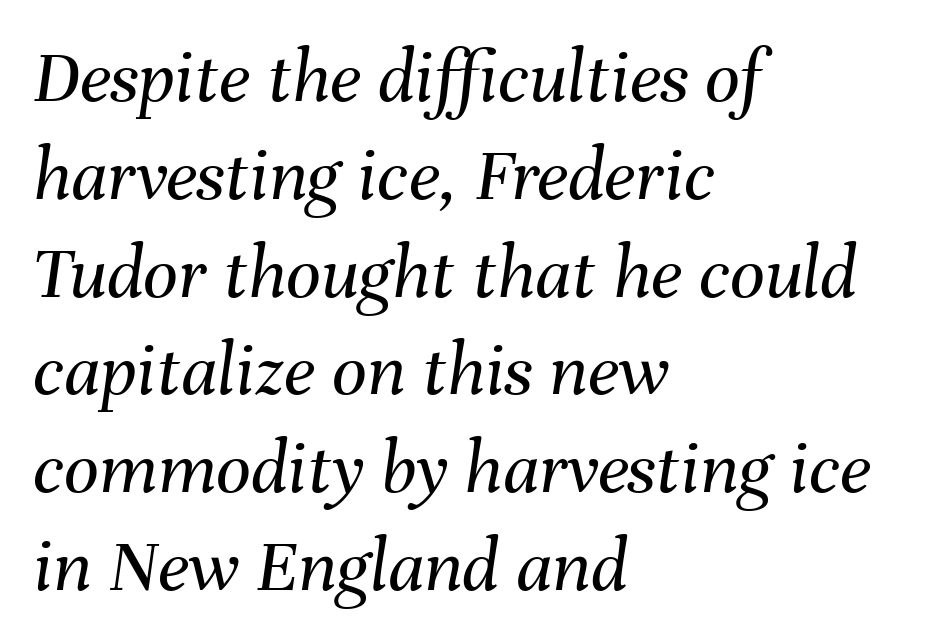
The image shows 77 px regular-weight type, italic (leaning right); set left-aligned, normal line spacing (1.27x), normal letter spacing, not underlined; medium stroke contrast and a medium x-height.
